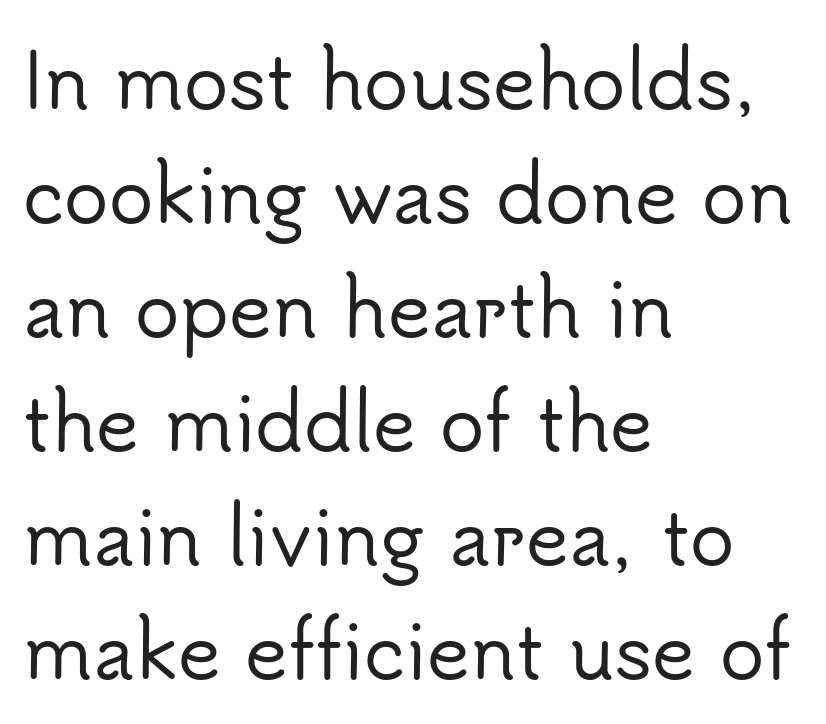
A bare baseline throughout the passage. The lettering stays uniformly vertical, giving the passage a roman look. Baseline-to-baseline distance is the conventional proportion of letter height. The passage is arranged the way most books set body copy — flush left. You could not count columns in this text — the font is proportionally spaced.
